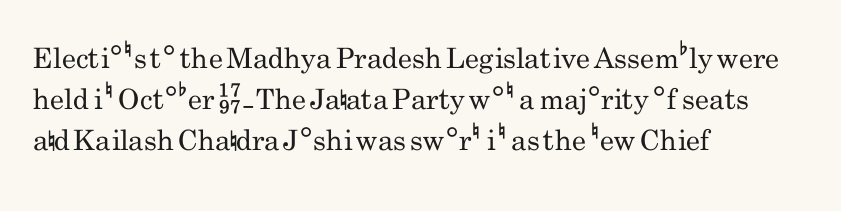
{"serif": "no", "italic": "no", "bold": "no", "weight": "regular", "width": "condensed", "stroke_contrast": "low", "x_height": "small", "monospaced": "no", "underline": "no", "align": "left", "line_spacing": "normal", "line_spacing_ratio": 1.46, "letter_spacing": "normal", "letter_spacing_em": 0.0, "glyph_px": 28}
